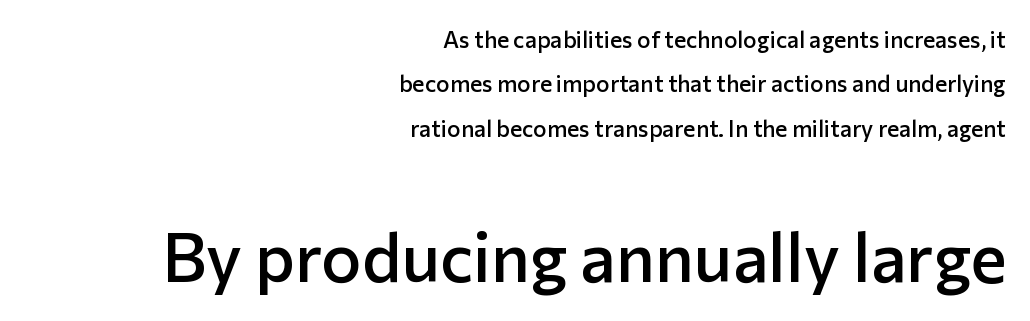
A student would call this right alignment; a typographer would say flush right, rag left. Summary of weight: moderately heavy, a semibold. The lines are spread far apart with generous leading. Which of the two is more prominent by size? The second, at the bottom. Descender tails drop into unmarked territory.
